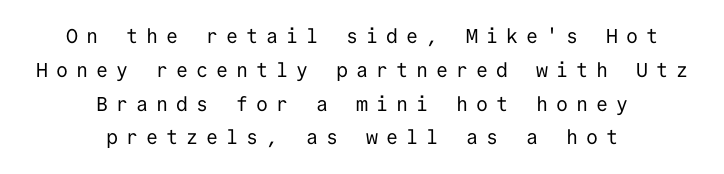
{"italic": "no", "bold": "no", "underline": "no", "align": "center", "line_spacing": "normal", "line_spacing_ratio": 1.69, "letter_spacing": "wide", "letter_spacing_em": 0.4, "glyph_px": 20}
